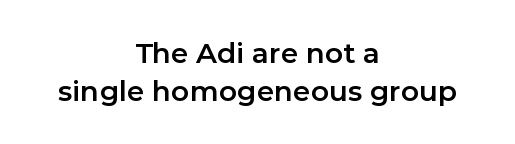
{"serif": "no", "italic": "no", "width": "normal", "stroke_contrast": "low", "x_height": "medium", "monospaced": "no", "underline": "no", "align": "center", "line_spacing": "normal", "line_spacing_ratio": 1.35, "letter_spacing": "normal", "letter_spacing_em": 0.0, "glyph_px": 28}
